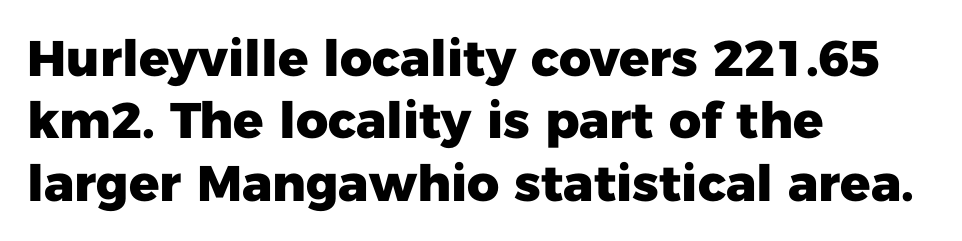
{"serif": "no", "italic": "no", "bold": "yes", "weight": "heavy", "width": "normal", "stroke_contrast": "low", "x_height": "medium", "monospaced": "no", "underline": "no", "align": "left", "line_spacing": "normal", "line_spacing_ratio": 1.25, "letter_spacing": "normal", "letter_spacing_em": 0.0, "glyph_px": 50}
